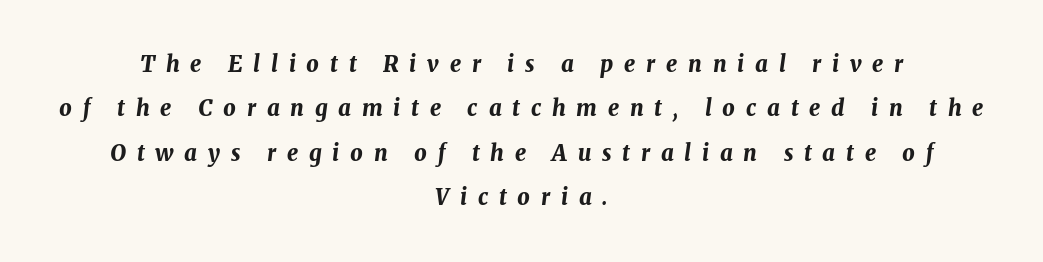
Q: Is the text bold? A: Yes.
Q: Is the text italic (slanted)? A: Yes, it leans right by about 8 degrees.
Q: Is the text underlined? A: No.
Q: How is the paragraph aligned? A: Centered.
Q: Is the spacing between letters normal or unusually wide? A: Unusually wide.
Q: Is the spacing between lines tight, normal or loose? A: Loose.
